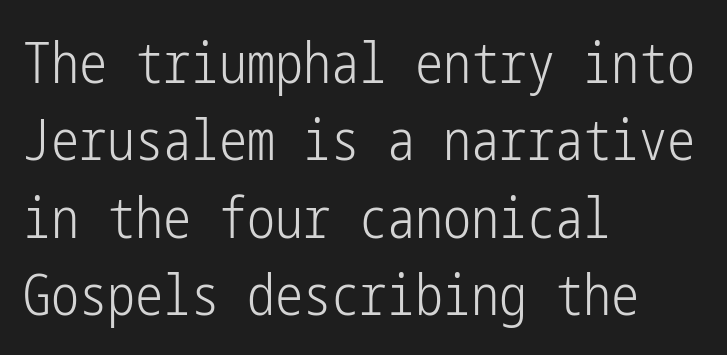
The typesetter chose a ragged-right arrangement here. Quick note: underline off. Each letter's strokes conclude bluntly, with no projecting serifs. A roman cut, with each character standing at attention.
